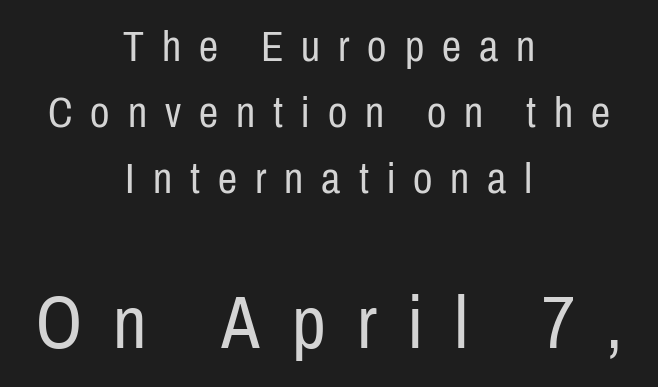
{"serif": "no", "italic": "no", "bold": "no", "weight": "regular", "width": "condensed", "stroke_contrast": "low", "x_height": "medium", "monospaced": "no", "underline": "no", "align": "center", "line_spacing": "normal", "line_spacing_ratio": 1.54, "letter_spacing": "wide", "letter_spacing_em": 0.42, "larger_block": "second", "size_ratio": 1.74, "glyph_px": 75}
